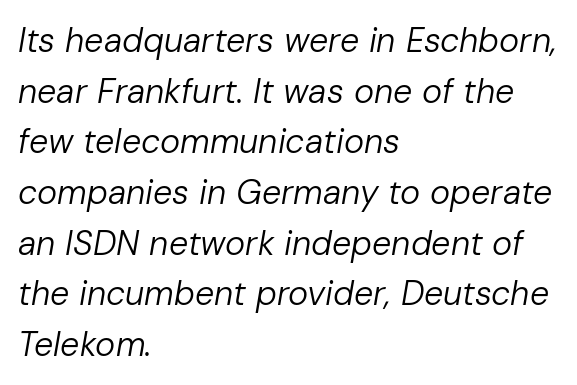
{"italic": "yes", "lean": "right", "slant_degrees": 10, "bold": "no", "weight": "regular", "width": "normal", "stroke_contrast": "low", "x_height": "medium", "monospaced": "no", "underline": "no", "align": "left", "line_spacing": "normal", "line_spacing_ratio": 1.49, "letter_spacing": "normal", "letter_spacing_em": 0.0, "glyph_px": 34}
